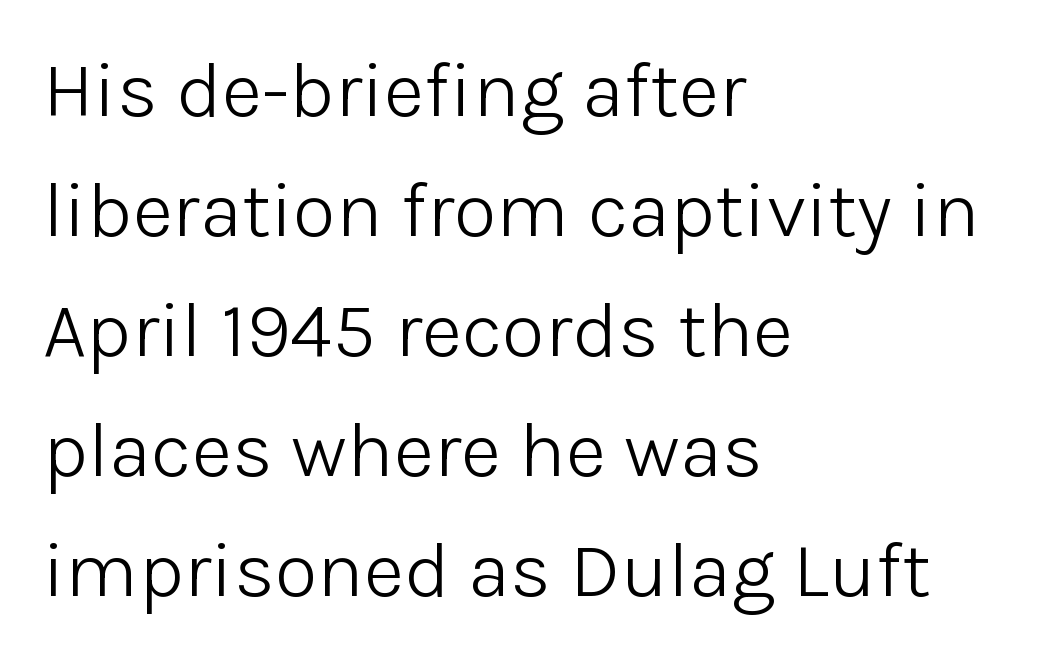
{"serif": "no", "italic": "no", "bold": "no", "weight": "light", "width": "normal", "stroke_contrast": "low", "x_height": "medium", "monospaced": "no", "underline": "no", "align": "left", "line_spacing": "normal", "line_spacing_ratio": 1.52, "letter_spacing": "normal", "letter_spacing_em": 0.0, "glyph_px": 79}
